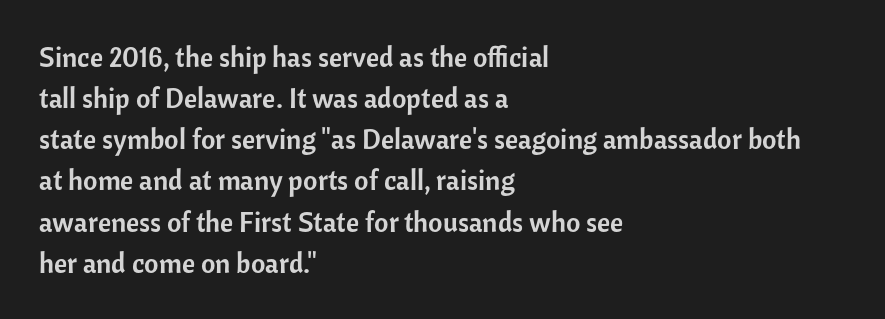
The image shows 28 px sans-serif type, upright; set left-aligned, normal line spacing (1.47x), normal letter spacing, not underlined; low stroke contrast and a medium x-height.
